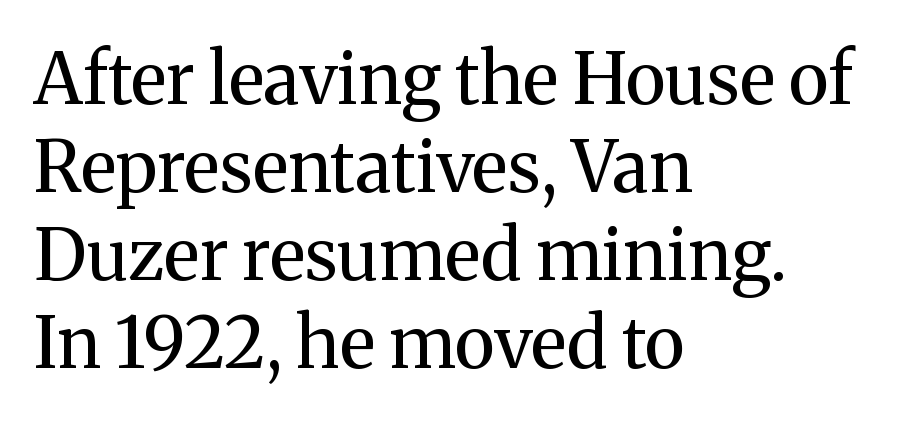
Q: Is the text bold? A: No.
Q: Is the text italic (slanted)? A: No, it is upright.
Q: Is the typeface a serif or a sans-serif typeface? A: Serif.
Q: Is the text underlined? A: No.
Q: How is the paragraph aligned? A: Left-aligned.
Q: Is the spacing between letters normal or unusually wide? A: Normal.
Q: Width (condensed, normal, or wide)? A: Normal.
Q: Stroke contrast? A: Medium.
Q: x-height? A: Medium.
Q: Monospaced? A: No.
